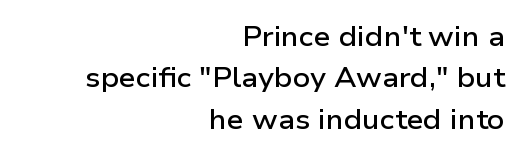
The image shows 27 px text type, upright; set right-aligned, normal line spacing (1.53x), normal letter spacing, not underlined.
